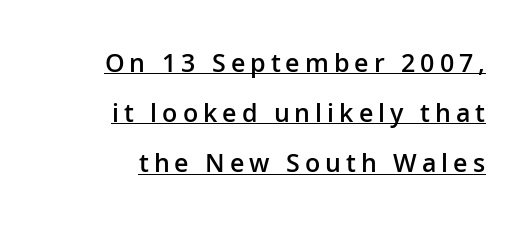
{"italic": "no", "bold": "semi", "underline": "yes", "align": "right", "line_spacing": "loose", "line_spacing_ratio": 2.01, "letter_spacing": "wide", "letter_spacing_em": 0.2, "glyph_px": 25}
